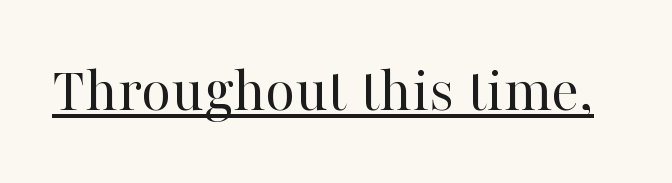
Q: Is the text bold? A: No.
Q: Is the text italic (slanted)? A: No, it is upright.
Q: Is the typeface a serif or a sans-serif typeface? A: Serif.
Q: Is the text underlined? A: Yes.
Q: Is the spacing between letters normal or unusually wide? A: Normal.
Q: Width (condensed, normal, or wide)? A: Normal.
Q: Stroke contrast? A: High.
Q: x-height? A: Medium.
Q: Monospaced? A: No.
